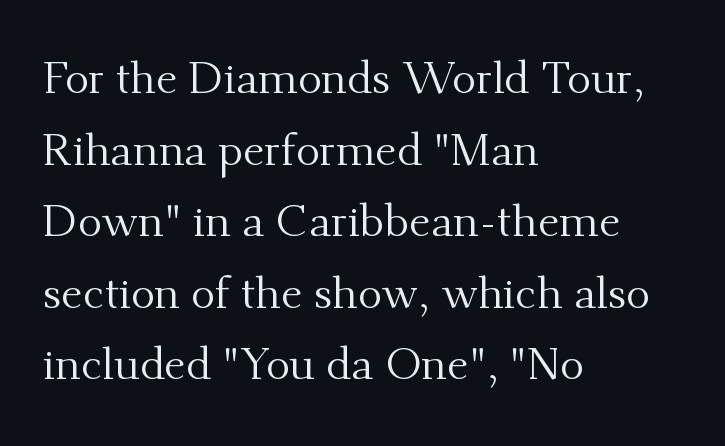
Q: Is the text bold? A: No.
Q: Is the text italic (slanted)? A: No, it is upright.
Q: Is the typeface a serif or a sans-serif typeface? A: Serif.
Q: Is the text underlined? A: No.
Q: How is the paragraph aligned? A: Left-aligned.
Q: Is the spacing between letters normal or unusually wide? A: Normal.
Q: Is the spacing between lines tight, normal or loose? A: Normal.
Q: Width (condensed, normal, or wide)? A: Normal.
Q: Stroke contrast? A: Medium.
Q: x-height? A: Small.
Q: Monospaced? A: No.
